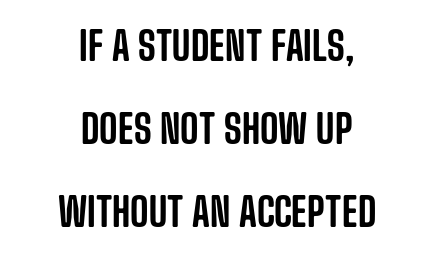
{"serif": "no", "italic": "no", "width": "condensed", "stroke_contrast": "low", "x_height": "large", "monospaced": "no", "underline": "no", "align": "center", "line_spacing": "loose", "line_spacing_ratio": 2.08, "letter_spacing": "normal", "letter_spacing_em": 0.0, "glyph_px": 40}
